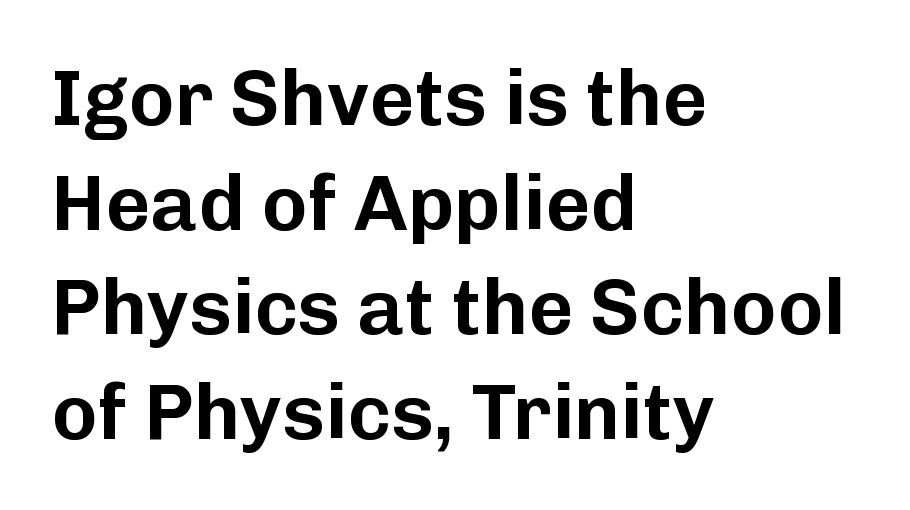
{"serif": "no", "italic": "no", "width": "normal", "stroke_contrast": "low", "x_height": "medium", "monospaced": "no", "underline": "no", "align": "left", "line_spacing": "normal", "line_spacing_ratio": 1.34, "letter_spacing": "normal", "letter_spacing_em": 0.0, "glyph_px": 78}
